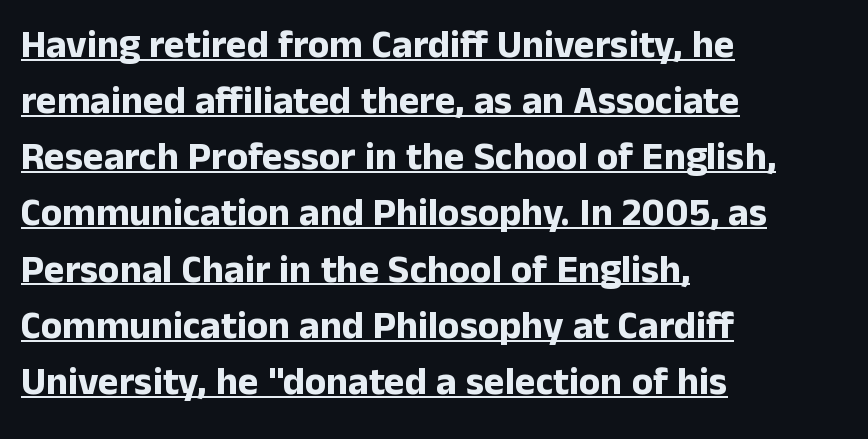
Q: Is the text bold? A: Yes.
Q: Is the text italic (slanted)? A: No, it is upright.
Q: Is the typeface a serif or a sans-serif typeface? A: Sans-serif.
Q: Is the text underlined? A: Yes.
Q: How is the paragraph aligned? A: Left-aligned.
Q: Is the spacing between letters normal or unusually wide? A: Normal.
Q: Is the spacing between lines tight, normal or loose? A: Normal.
Q: Width (condensed, normal, or wide)? A: Normal.
Q: Stroke contrast? A: Low.
Q: x-height? A: Medium.
Q: Monospaced? A: No.
